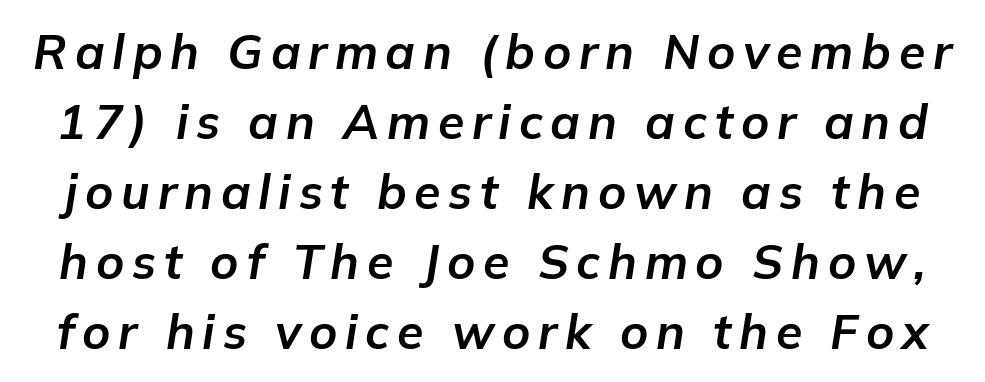
The image shows 48 px bold type, italic (leaning right); set normal line spacing (1.46x), not underlined; low stroke contrast and a medium x-height.
